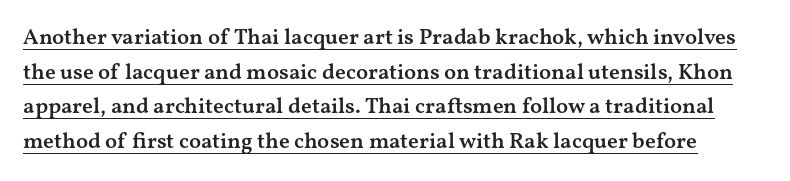
Q: Is the text bold? A: Semi-bold.
Q: Is the text italic (slanted)? A: No, it is upright.
Q: Is the text underlined? A: Yes.
Q: Is the spacing between letters normal or unusually wide? A: Normal.
Q: Is the spacing between lines tight, normal or loose? A: Normal.
